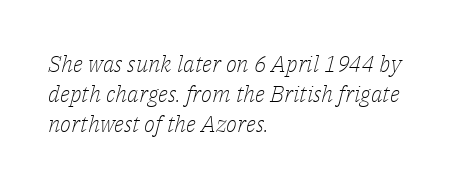
{"italic": "yes", "lean": "right", "slant_degrees": 14, "bold": "no", "underline": "no", "align": "left", "line_spacing": "normal", "line_spacing_ratio": 1.3, "letter_spacing": "normal", "letter_spacing_em": 0.0, "glyph_px": 23}
